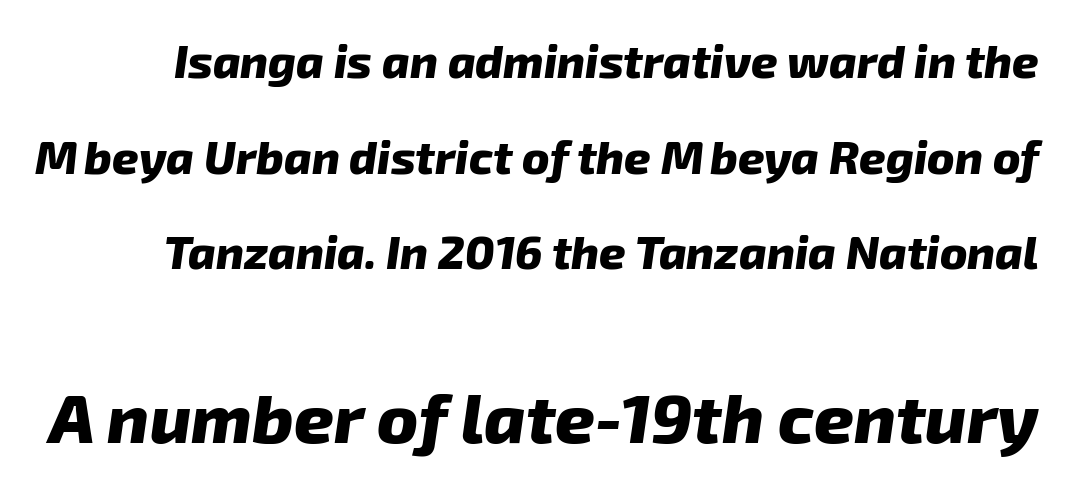
Q: Is the text bold? A: Yes.
Q: Is the text italic (slanted)? A: Yes, it leans right by about 8 degrees.
Q: Is the text underlined? A: No.
Q: Is the spacing between letters normal or unusually wide? A: Normal.
Q: Is the spacing between lines tight, normal or loose? A: Loose.
Q: Which block of text is set in a larger size, the first (top) or the second (bottom)? A: The second (bottom) one.
Q: Width (condensed, normal, or wide)? A: Normal.
Q: Stroke contrast? A: Low.
Q: x-height? A: Medium.
Q: Monospaced? A: No.
